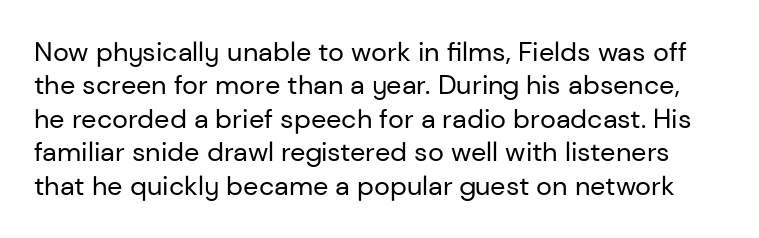
Upright lettering throughout. Default kerning and tracking; the words read as compact shapes. Descenders are the only things crossing below the line. No chunkiness to these letters — they're not bold.
